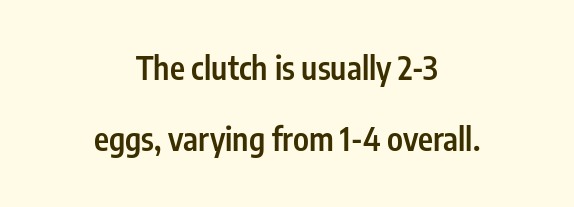
Q: Is the text bold? A: Semi-bold.
Q: Is the text italic (slanted)? A: No, it is upright.
Q: Is the typeface a serif or a sans-serif typeface? A: Sans-serif.
Q: Is the text underlined? A: No.
Q: How is the paragraph aligned? A: Centered.
Q: Is the spacing between letters normal or unusually wide? A: Normal.
Q: Is the spacing between lines tight, normal or loose? A: Loose.
Q: Width (condensed, normal, or wide)? A: Condensed.
Q: Stroke contrast? A: Low.
Q: x-height? A: Medium.
Q: Monospaced? A: No.
